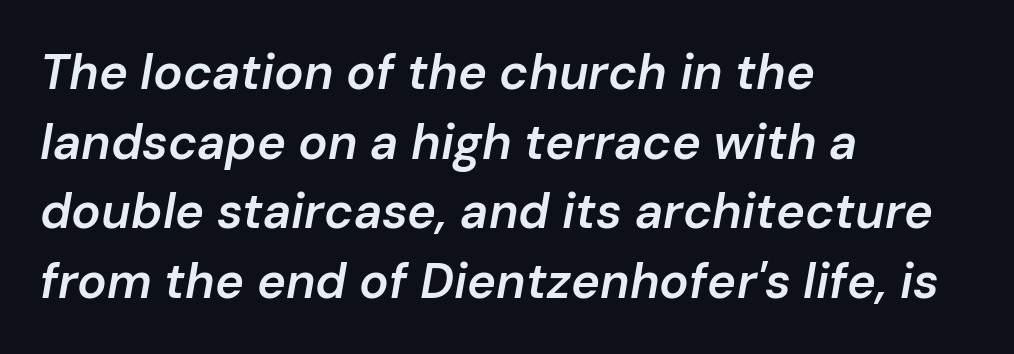
Letter spacing: default. Lines of text with bare space underneath. Set as a demibold, roughly 600 on the weight scale. Casual observation: everything's shoved over to the left.
